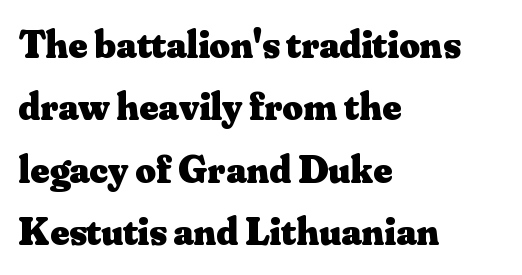
{"serif": "yes", "italic": "no", "bold": "yes", "weight": "heavy", "width": "normal", "stroke_contrast": "medium", "x_height": "small", "monospaced": "no", "underline": "no", "align": "left", "line_spacing": "normal", "line_spacing_ratio": 1.56, "letter_spacing": "normal", "letter_spacing_em": 0.0, "glyph_px": 40}
